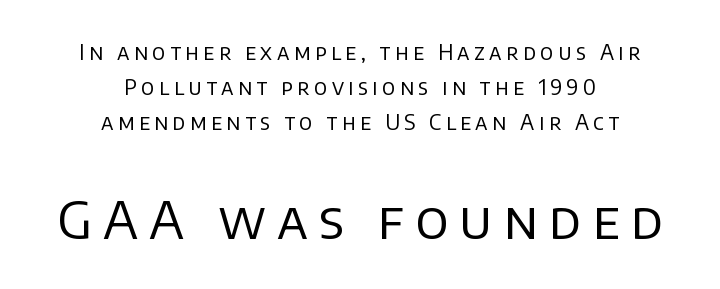
Q: Is the text bold? A: No.
Q: Is the text italic (slanted)? A: No, it is upright.
Q: Is the typeface a serif or a sans-serif typeface? A: Sans-serif.
Q: Is the text underlined? A: No.
Q: How is the paragraph aligned? A: Centered.
Q: Is the spacing between letters normal or unusually wide? A: Unusually wide.
Q: Is the spacing between lines tight, normal or loose? A: Normal.
Q: Which block of text is set in a larger size, the first (top) or the second (bottom)? A: The second (bottom) one.
Q: Width (condensed, normal, or wide)? A: Normal.
Q: Stroke contrast? A: Low.
Q: x-height? A: Large.
Q: Monospaced? A: No.
